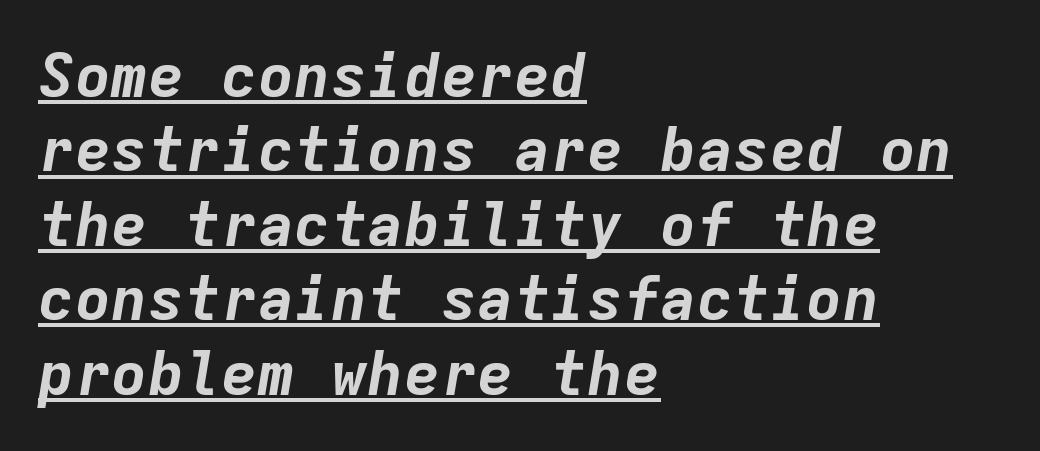
Q: Is the text bold? A: Yes.
Q: Is the text italic (slanted)? A: Yes, it leans right by about 9 degrees.
Q: Is the text underlined? A: Yes.
Q: How is the paragraph aligned? A: Left-aligned.
Q: Is the spacing between letters normal or unusually wide? A: Normal.
Q: Width (condensed, normal, or wide)? A: Normal.
Q: Stroke contrast? A: Low.
Q: x-height? A: Medium.
Q: Monospaced? A: Yes.
